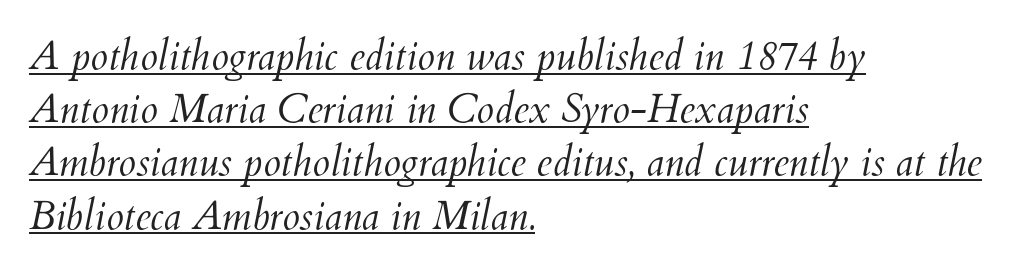
{"italic": "yes", "lean": "right", "slant_degrees": 12, "bold": "no", "weight": "light", "width": "normal", "stroke_contrast": "medium", "x_height": "small", "monospaced": "no", "underline": "yes", "align": "left", "line_spacing": "normal", "line_spacing_ratio": 1.33, "letter_spacing": "normal", "letter_spacing_em": 0.0, "glyph_px": 40}
